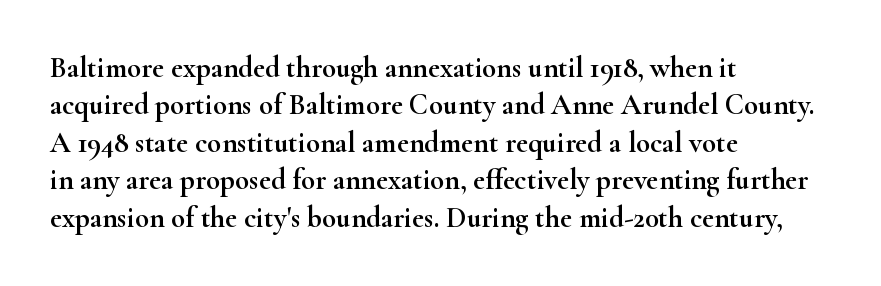
Check where the strokes stop: tiny serifs finish them off. Plain, unruled lines of type. The letters sit at their default tracking, neither squeezed nor spread. You could not count columns in this text — the font is proportionally spaced. Ascenders rise straight up at ninety degrees. The space between consecutive lines is moderate.
